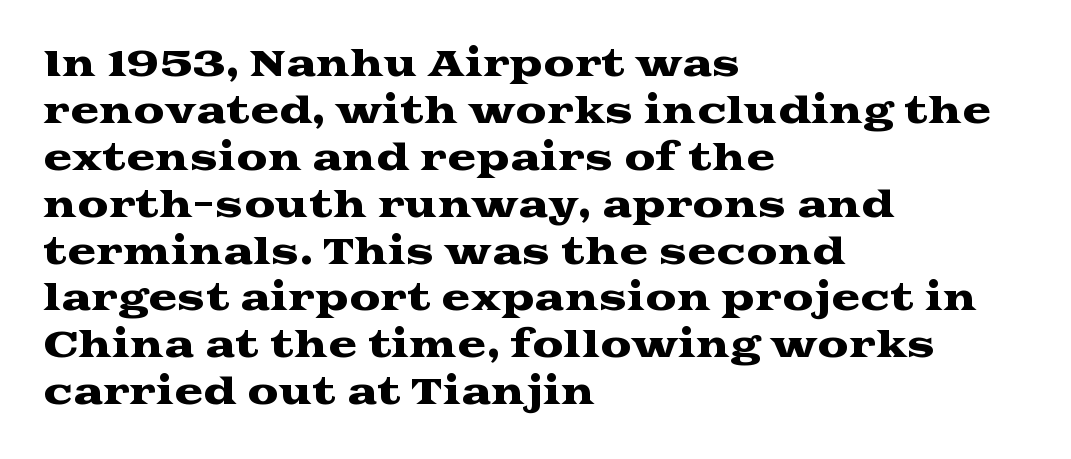
{"serif": "yes", "italic": "no", "width": "wide", "stroke_contrast": "medium", "x_height": "medium", "monospaced": "no", "underline": "no", "align": "left", "line_spacing": "normal", "line_spacing_ratio": 1.34, "letter_spacing": "normal", "letter_spacing_em": 0.0, "glyph_px": 35}
